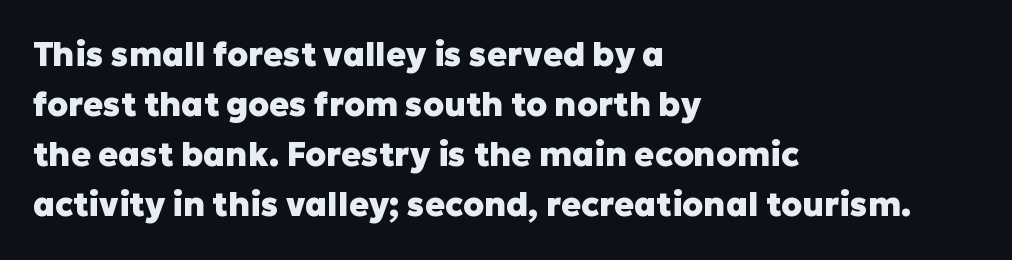
The image shows 33 px heavy sans-serif type, upright; set left-aligned, normal line spacing (1.52x), normal letter spacing, not underlined; low stroke contrast and a medium x-height.
